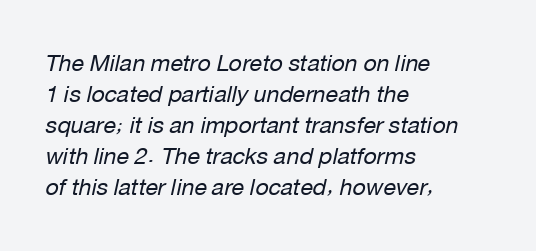
{"italic": "yes", "lean": "right", "slant_degrees": 12, "bold": "no", "underline": "no", "align": "left", "line_spacing": "normal", "line_spacing_ratio": 1.35, "letter_spacing": "normal", "letter_spacing_em": 0.0, "glyph_px": 23}
